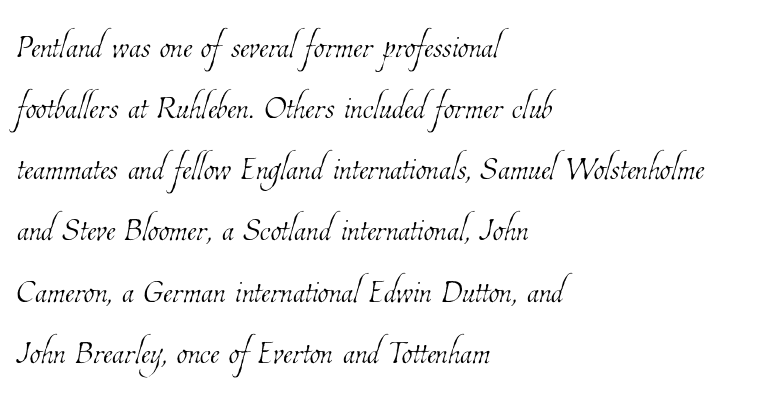
The image shows 44 px thin, condensed type; set left-aligned, normal line spacing (1.39x), normal letter spacing, not underlined; low stroke contrast and a medium x-height.
